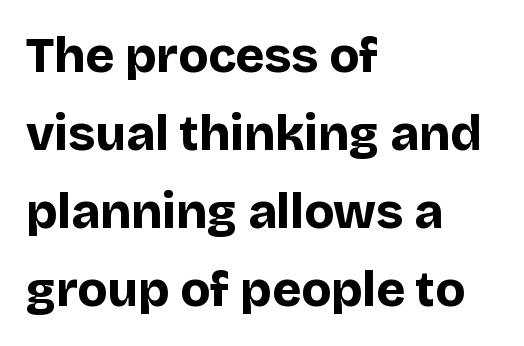
Q: Is the text bold? A: Yes.
Q: Is the text italic (slanted)? A: No, it is upright.
Q: Is the typeface a serif or a sans-serif typeface? A: Sans-serif.
Q: Is the text underlined? A: No.
Q: How is the paragraph aligned? A: Left-aligned.
Q: Is the spacing between letters normal or unusually wide? A: Normal.
Q: Is the spacing between lines tight, normal or loose? A: Normal.
Q: Width (condensed, normal, or wide)? A: Normal.
Q: Stroke contrast? A: Low.
Q: x-height? A: Large.
Q: Monospaced? A: No.
